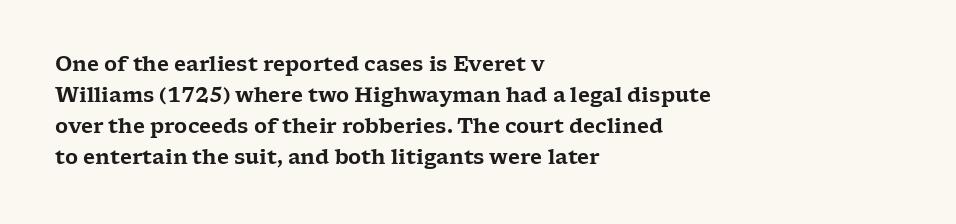
{"italic": "no", "underline": "no", "align": "left", "line_spacing": "normal", "line_spacing_ratio": 1.55, "letter_spacing": "normal", "letter_spacing_em": 0.0, "glyph_px": 20}
